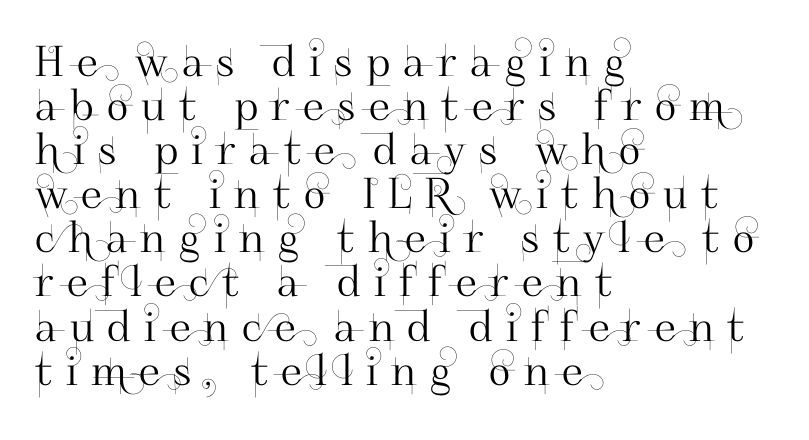
{"serif": "no", "italic": "no", "width": "normal", "stroke_contrast": "high", "x_height": "small", "monospaced": "no", "underline": "no", "align": "left", "line_spacing": "tight", "line_spacing_ratio": 1.05, "letter_spacing": "wide", "letter_spacing_em": 0.32, "glyph_px": 42}
